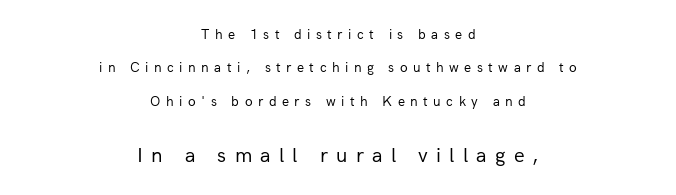
The image shows 21 px text type, upright; set centered, loose line spacing (2.38x), unusually wide letter spacing (+0.39 em), not underlined; the second (bottom) block is 1.5x larger.
